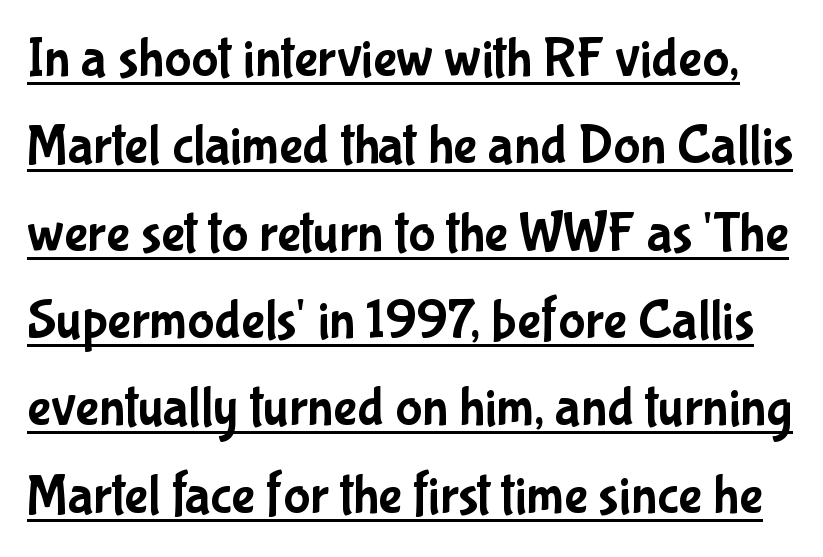
Q: Is the text italic (slanted)? A: No, it is upright.
Q: Is the typeface a serif or a sans-serif typeface? A: Sans-serif.
Q: Is the text underlined? A: Yes.
Q: Is the spacing between letters normal or unusually wide? A: Normal.
Q: Is the spacing between lines tight, normal or loose? A: Normal.
Q: Width (condensed, normal, or wide)? A: Condensed.
Q: Stroke contrast? A: Low.
Q: x-height? A: Medium.
Q: Monospaced? A: No.
